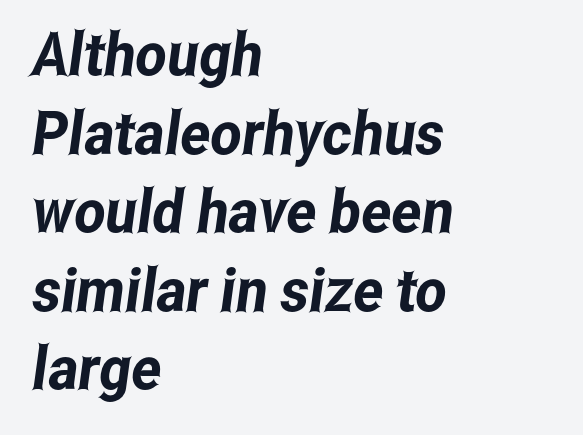
Q: Is the typeface a serif or a sans-serif typeface? A: Sans-serif.
Q: Is the text underlined? A: No.
Q: How is the paragraph aligned? A: Left-aligned.
Q: Is the spacing between letters normal or unusually wide? A: Normal.
Q: Is the spacing between lines tight, normal or loose? A: Normal.
Q: Width (condensed, normal, or wide)? A: Condensed.
Q: Stroke contrast? A: Low.
Q: x-height? A: Medium.
Q: Monospaced? A: No.
